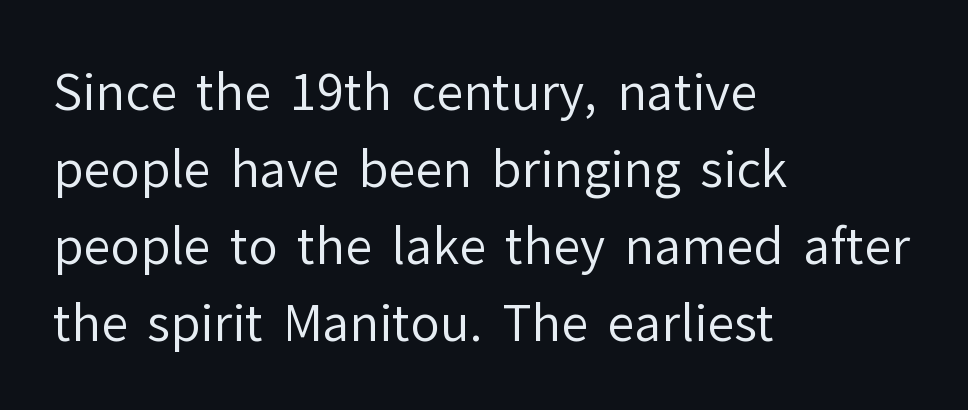
Q: Is the text bold? A: No.
Q: Is the text italic (slanted)? A: No, it is upright.
Q: Is the typeface a serif or a sans-serif typeface? A: Sans-serif.
Q: Is the text underlined? A: No.
Q: How is the paragraph aligned? A: Left-aligned.
Q: Is the spacing between letters normal or unusually wide? A: Normal.
Q: Is the spacing between lines tight, normal or loose? A: Normal.
Q: Width (condensed, normal, or wide)? A: Normal.
Q: Stroke contrast? A: Low.
Q: x-height? A: Medium.
Q: Monospaced? A: No.
